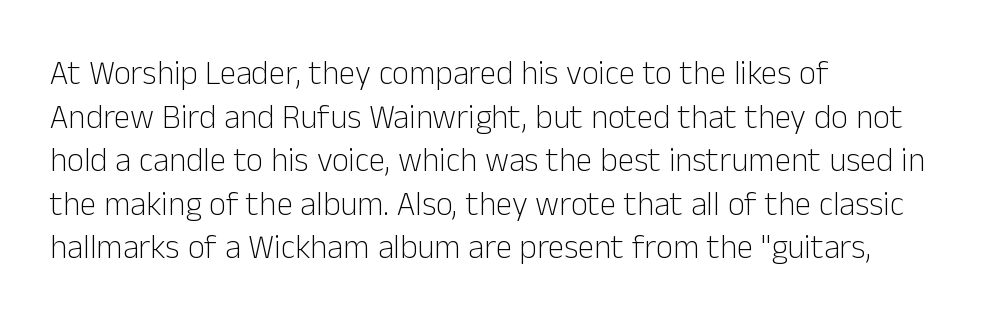
The image shows 33 px light sans-serif type, upright; set left-aligned, normal line spacing (1.32x), normal letter spacing, not underlined; low stroke contrast and a medium x-height.
